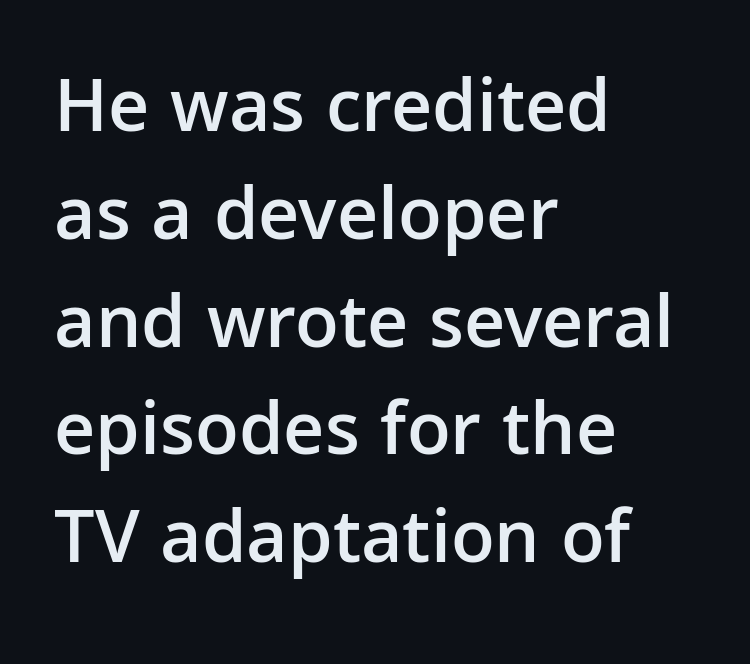
{"serif": "no", "italic": "no", "bold": "semi", "weight": "semibold", "width": "normal", "stroke_contrast": "low", "x_height": "medium", "monospaced": "no", "underline": "no", "align": "left", "line_spacing": "normal", "line_spacing_ratio": 1.4, "letter_spacing": "normal", "letter_spacing_em": 0.0, "glyph_px": 77}
